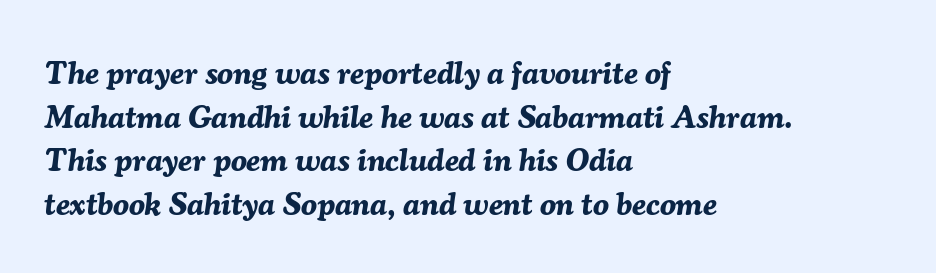
Emphasis-style slanted type is in use. The compositor pushed each line to the left boundary. Do the characters align in a grid? No, the font is proportional. Just letters on the line, the space beneath them empty. Interline gaps are of average width in this sample. Words appear dense and cohesive because spacing is normal.
